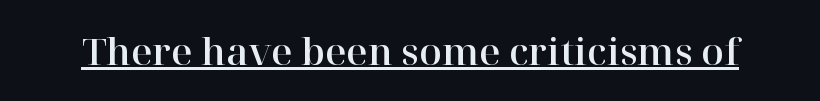
To sum up the face: it has serifs. Compared with undecorated copy, this sample adds a rule below the words. Looks like regular typesetting: each glyph gets only the width it needs. The typography opts for an upright posture over an oblique one. Is the letter spacing exaggerated? No — it looks like the ordinary default.
